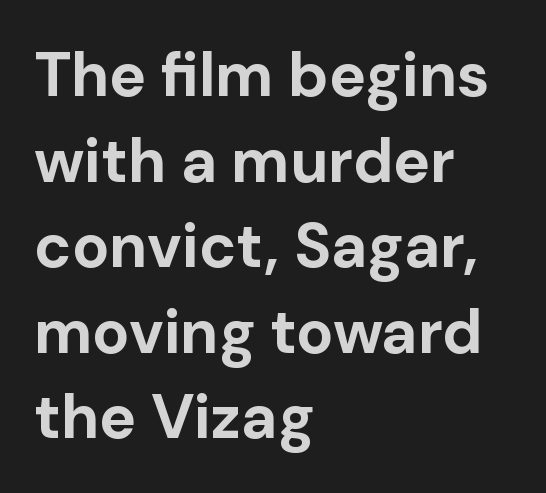
The image shows 62 px bold sans-serif type, upright; set left-aligned, normal line spacing (1.38x), normal letter spacing, not underlined; low stroke contrast and a medium x-height.
